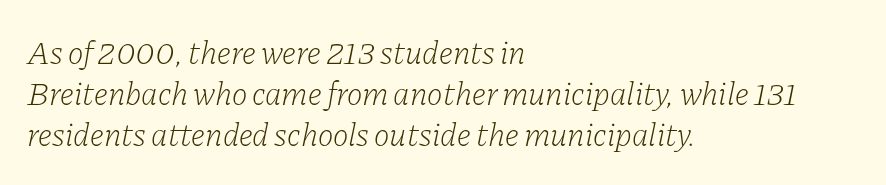
Rows of type keep a routine distance in the vertical direction. This rendering employs a face with finishing strokes, i.e., a serif. Slanted lettering throughout. There is no visible air inserted between adjacent glyphs.
